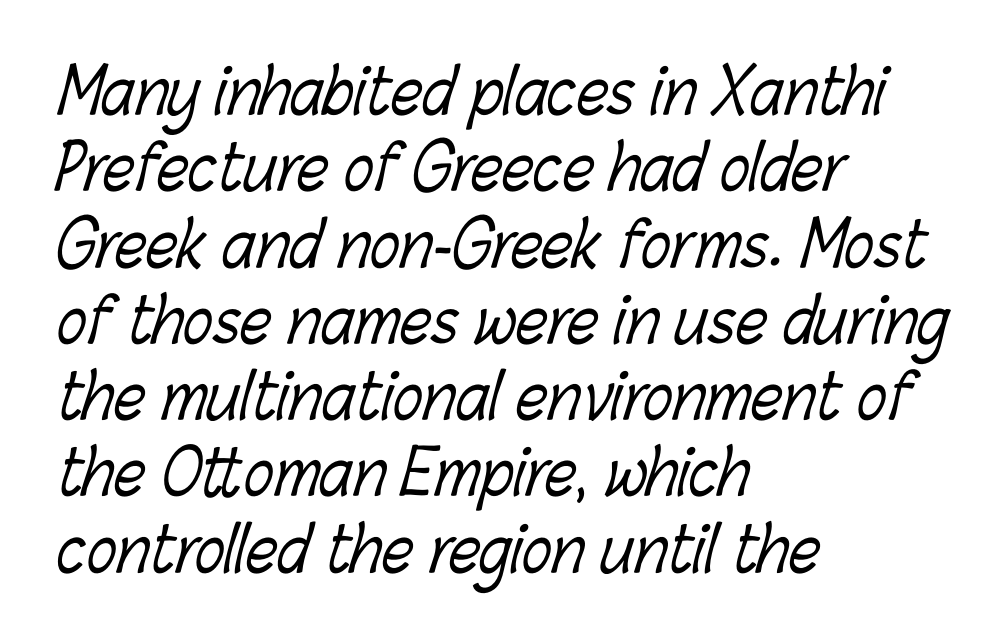
Q: Is the text bold? A: No.
Q: Is the text underlined? A: No.
Q: How is the paragraph aligned? A: Left-aligned.
Q: Is the spacing between letters normal or unusually wide? A: Normal.
Q: Width (condensed, normal, or wide)? A: Condensed.
Q: Stroke contrast? A: Low.
Q: x-height? A: Medium.
Q: Monospaced? A: No.
